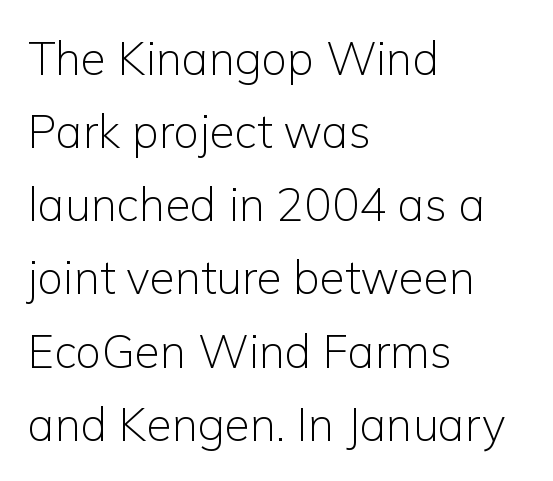
Q: Is the text bold? A: No.
Q: Is the text italic (slanted)? A: No, it is upright.
Q: Is the typeface a serif or a sans-serif typeface? A: Sans-serif.
Q: Is the text underlined? A: No.
Q: How is the paragraph aligned? A: Left-aligned.
Q: Is the spacing between letters normal or unusually wide? A: Normal.
Q: Is the spacing between lines tight, normal or loose? A: Normal.
Q: Width (condensed, normal, or wide)? A: Normal.
Q: Stroke contrast? A: Low.
Q: x-height? A: Medium.
Q: Monospaced? A: No.
